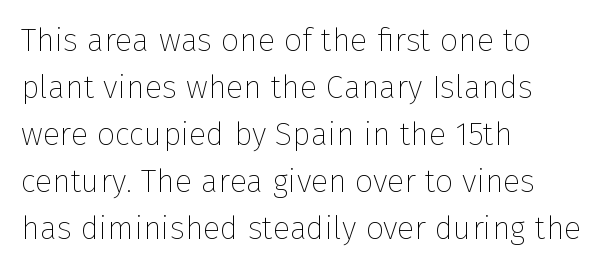
The image shows 32 px thin sans-serif type, upright; set left-aligned, normal line spacing (1.47x), normal letter spacing, not underlined; low stroke contrast and a medium x-height.
